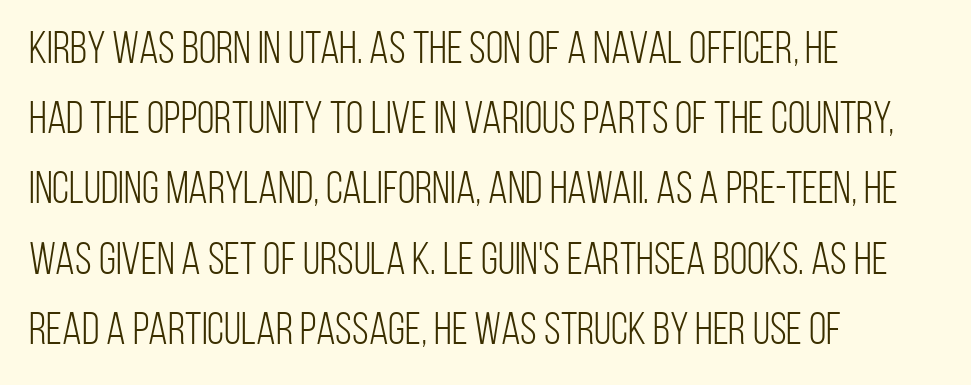
{"serif": "no", "italic": "no", "bold": "no", "weight": "light", "width": "condensed", "stroke_contrast": "low", "x_height": "large", "monospaced": "no", "underline": "no", "align": "left", "line_spacing": "normal", "line_spacing_ratio": 1.56, "letter_spacing": "normal", "letter_spacing_em": 0.0, "glyph_px": 45}
